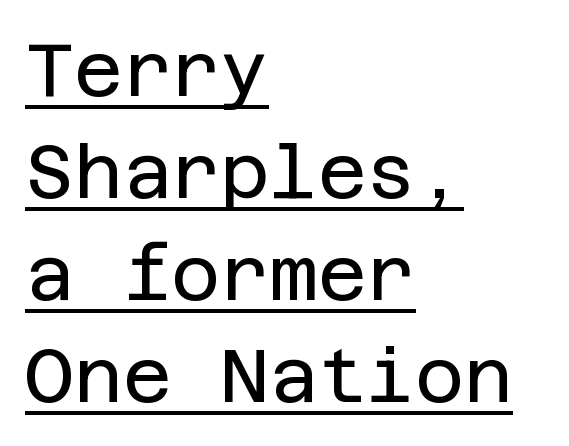
The image shows 75 px regular-weight sans-serif type, upright; set left-aligned, normal line spacing (1.36x), normal letter spacing, underlined; low stroke contrast and a large x-height.
